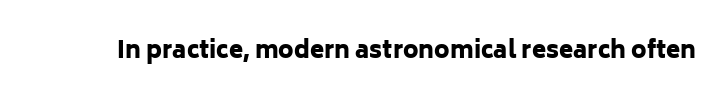
Q: Is the text bold? A: Yes.
Q: Is the text italic (slanted)? A: No, it is upright.
Q: Is the text underlined? A: No.
Q: Is the spacing between letters normal or unusually wide? A: Normal.
